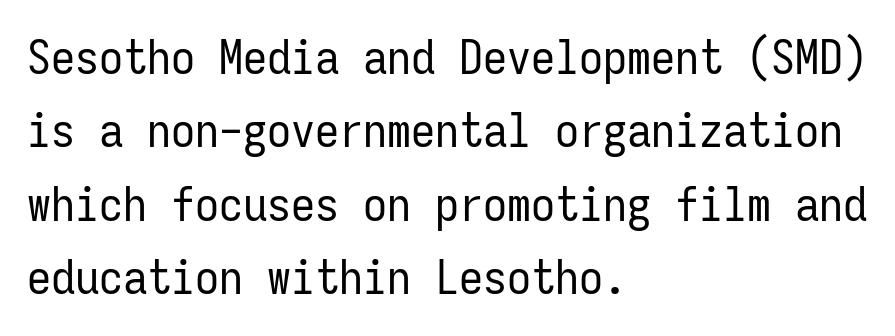
The image shows 48 px regular-weight, condensed sans-serif type, upright, monospaced; set left-aligned, normal line spacing (1.53x), normal letter spacing, not underlined; low stroke contrast and a medium x-height.
